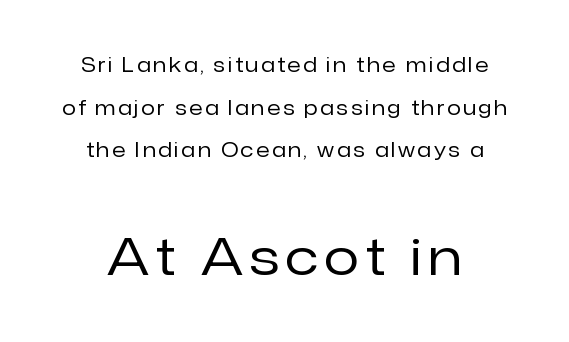
{"serif": "no", "italic": "no", "bold": "no", "weight": "regular", "width": "normal", "stroke_contrast": "low", "x_height": "medium", "monospaced": "no", "underline": "no", "align": "center", "line_spacing": "loose", "line_spacing_ratio": 2.13, "larger_block": "second", "size_ratio": 2.55, "glyph_px": 51}
